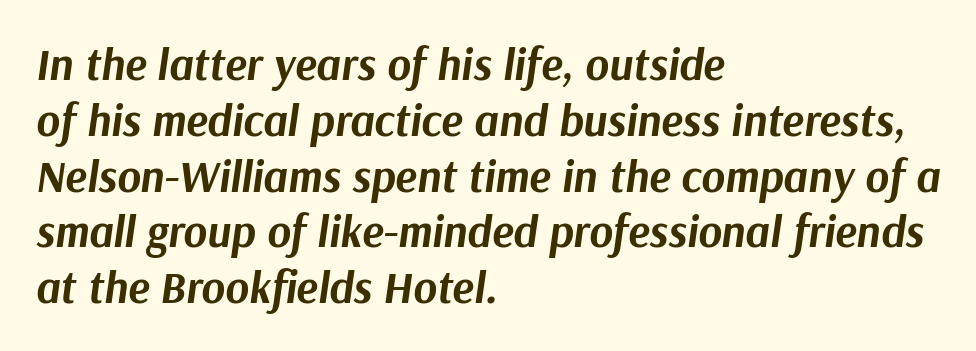
Anything drawn beneath the words? Only blank space. Think of a printed novel: that variable character pitch is what you see here. Strokes here are thick enough to call this a true bold. The type is set solid horizontally, with unmodified tracking. The typography opts for an oblique posture over an upright one. A student would call this left alignment; a typographer would say flush left, rag right.
